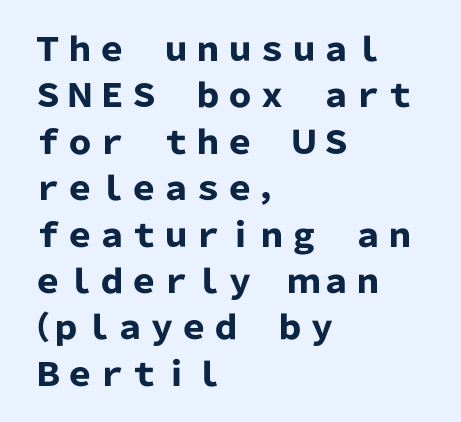
Spacing verdict: proportional, widths tailored to each character. The type family on display is of the sans-serif kind. Default kerning and tracking; the words read as compact shapes. The rendering uses a moderate line-height, typical for paragraphs.
